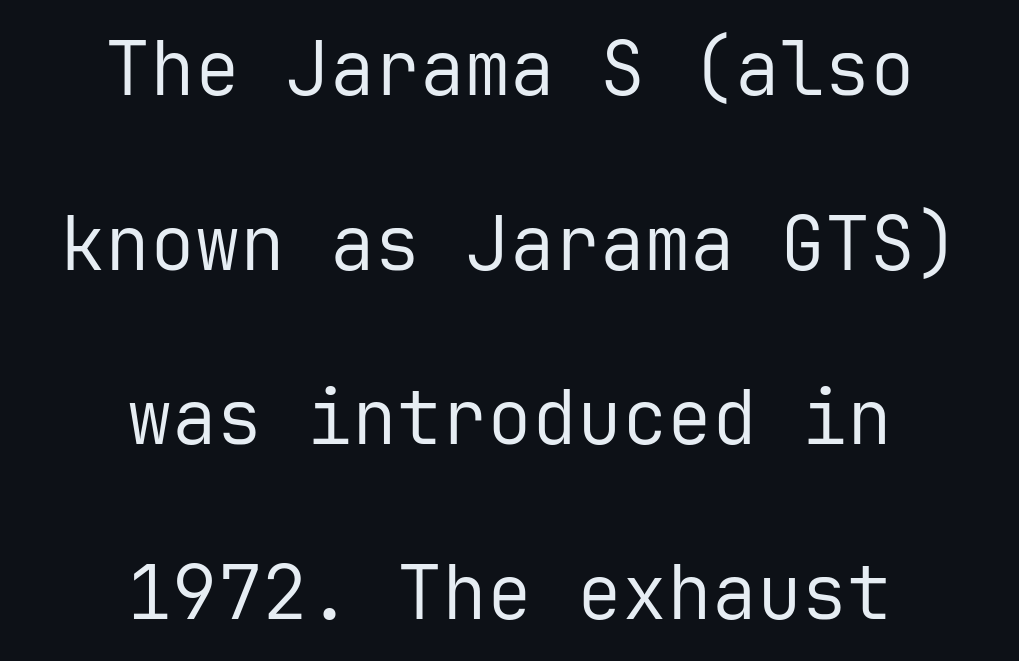
The image shows 75 px regular-weight sans-serif type, upright, monospaced; set centered, loose line spacing (2.33x), normal letter spacing, not underlined; low stroke contrast and a medium x-height.
